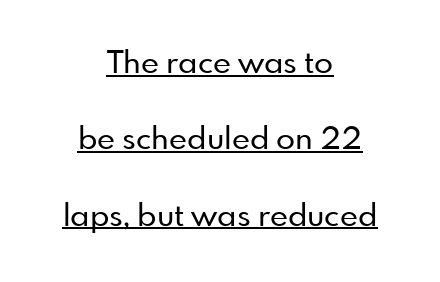
The image shows 31 px sans-serif type, upright; set centered, loose line spacing (2.46x), normal letter spacing, underlined; low stroke contrast and a small x-height.
